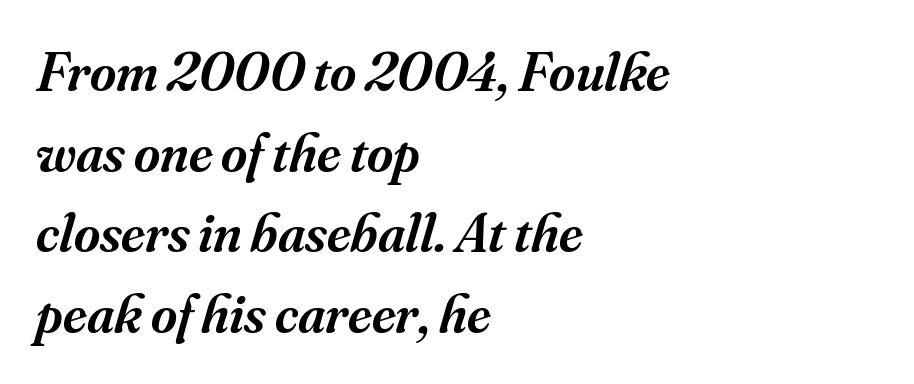
The image shows 56 px semibold serif type, italic (leaning right); set left-aligned, normal line spacing (1.44x), normal letter spacing, not underlined; medium stroke contrast and a small x-height.
